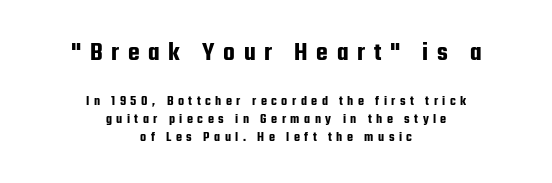
The image shows 27 px text type, upright; set centered, normal line spacing (1.3x), unusually wide letter spacing (+0.32 em), not underlined; the first (top) block is 1.93x larger.
